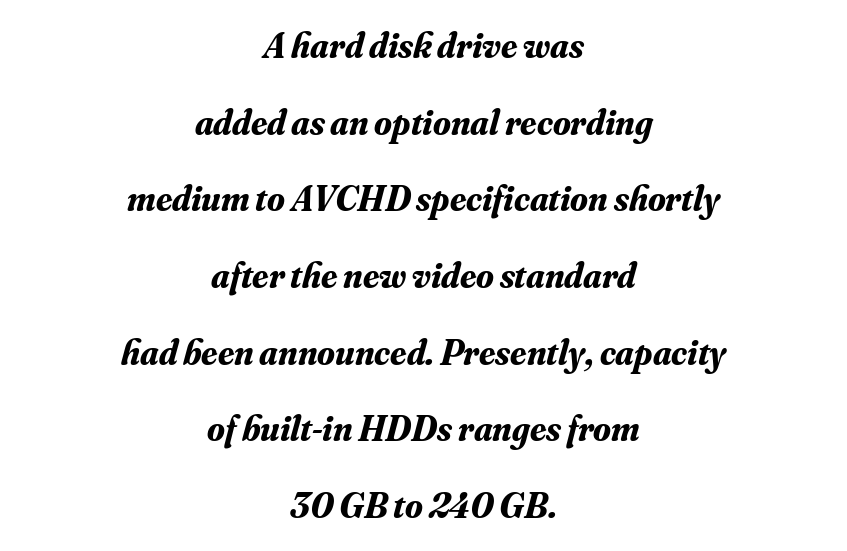
Q: Is the text bold? A: Yes.
Q: Is the text italic (slanted)? A: Yes, it leans right by about 16 degrees.
Q: Is the typeface a serif or a sans-serif typeface? A: Serif.
Q: Is the text underlined? A: No.
Q: How is the paragraph aligned? A: Centered.
Q: Is the spacing between letters normal or unusually wide? A: Normal.
Q: Is the spacing between lines tight, normal or loose? A: Loose.
Q: Width (condensed, normal, or wide)? A: Normal.
Q: Stroke contrast? A: Medium.
Q: x-height? A: Small.
Q: Monospaced? A: No.
